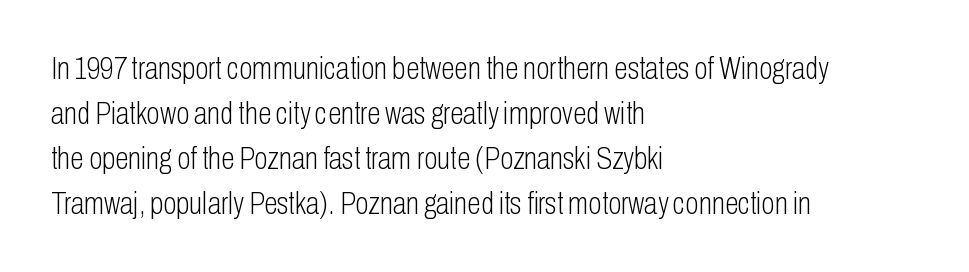
The compositor pushed each line to the left boundary. Horizontal bands of white between lines are of average thickness. The characters are drawn with everyday or finer stroke widths. Quick note: underline off. There is no visible air inserted between adjacent glyphs.
